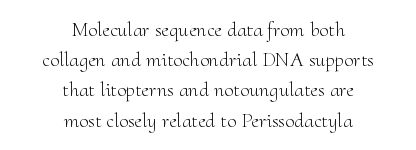
The image shows 21 px text type, upright; set centered, normal line spacing (1.44x), normal letter spacing, not underlined.
